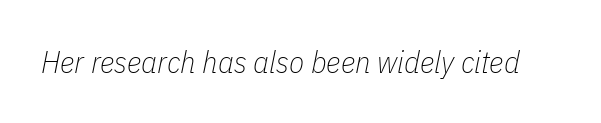
Note the varied advance widths — an 'i' is clearly narrower than an 'm'. The gap between lines stays unmarked. Stroke thickness stays within the range of a standard reading face or lighter. The letters are slanted; this is an italic face. The type is set solid horizontally, with unmodified tracking.
